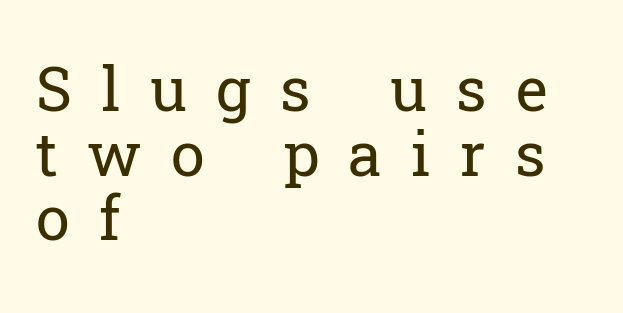
The image shows 61 px regular-weight serif type, upright; set left-aligned, tight line spacing (1.06x), unusually wide letter spacing (+0.48 em), not underlined; low stroke contrast and a medium x-height.
